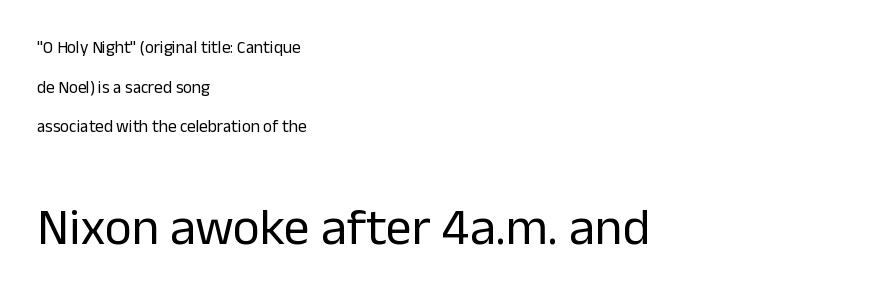
The image shows 52 px regular-weight sans-serif type, upright; set left-aligned, loose line spacing (2.33x), normal letter spacing, not underlined; the second (bottom) block is 3.06x larger; low stroke contrast and a medium x-height.
